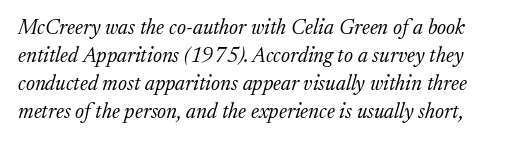
Nothing unusual about the tracking: characters are spaced as the font intends. Bare-footed words on every line. The strokes are not fattened; the text isn't bold. Would a proofreader flag this as italicized? Yes. Horizontal bands of white between lines are of average thickness.
